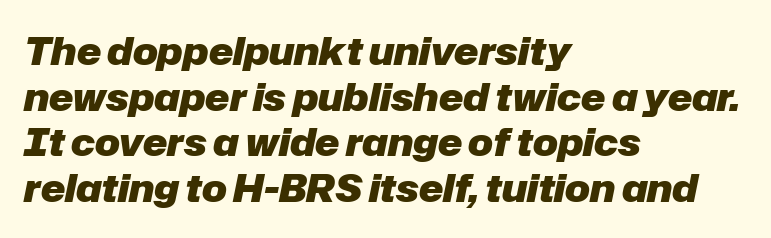
{"italic": "yes", "lean": "right", "slant_degrees": 12, "bold": "yes", "weight": "heavy", "width": "normal", "stroke_contrast": "low", "x_height": "medium", "monospaced": "no", "underline": "no", "align": "left", "line_spacing_ratio": 1.23, "letter_spacing": "normal", "letter_spacing_em": 0.0, "glyph_px": 37}
